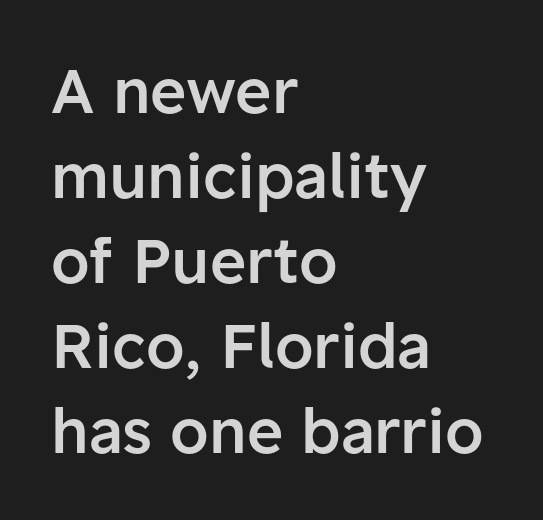
Q: Is the text bold? A: Semi-bold.
Q: Is the text italic (slanted)? A: No, it is upright.
Q: Is the typeface a serif or a sans-serif typeface? A: Sans-serif.
Q: Is the text underlined? A: No.
Q: How is the paragraph aligned? A: Left-aligned.
Q: Is the spacing between letters normal or unusually wide? A: Normal.
Q: Is the spacing between lines tight, normal or loose? A: Normal.
Q: Width (condensed, normal, or wide)? A: Normal.
Q: Stroke contrast? A: Low.
Q: x-height? A: Medium.
Q: Monospaced? A: No.
